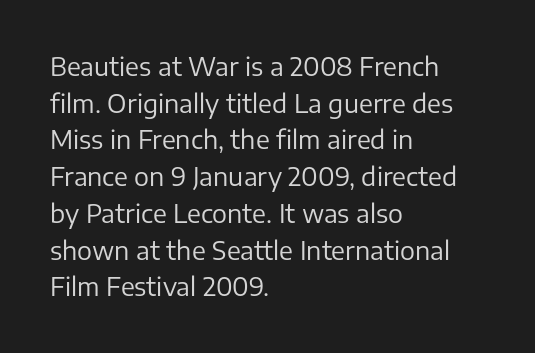
Q: Is the text bold? A: No.
Q: Is the text italic (slanted)? A: No, it is upright.
Q: Is the text underlined? A: No.
Q: How is the paragraph aligned? A: Left-aligned.
Q: Is the spacing between letters normal or unusually wide? A: Normal.
Q: Is the spacing between lines tight, normal or loose? A: Normal.
